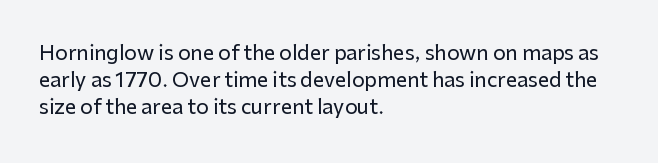
One-word summary of the alignment: left. The words here are not underlined. The passage shown stacks its lines at a standard gap. These lines were composed using upright roman letters.
